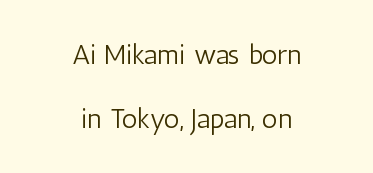
The whitespace from short lines is split evenly between both sides. Rows of type keep a wide berth in the vertical direction. What kind of face is this? One without serifs — a sans. Unmarked baselines from the first word to the last. Here the glyphs are tracked normally, forming tight word shapes.
